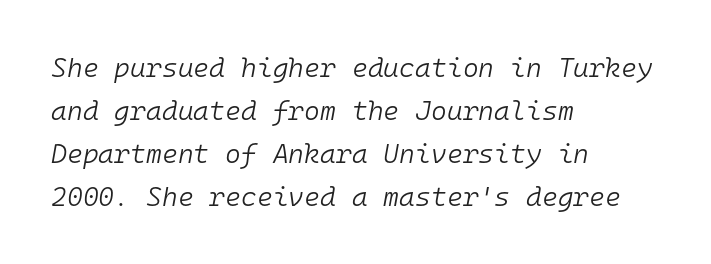
These lines keep a tight, regular rhythm from letter to letter. Weight: regular or lighter. The setting favours the left margin, as ordinary paragraphs usually do. Observe the lean: these are italic letterforms. Lines of text with bare space underneath. The space between consecutive lines is moderate.
